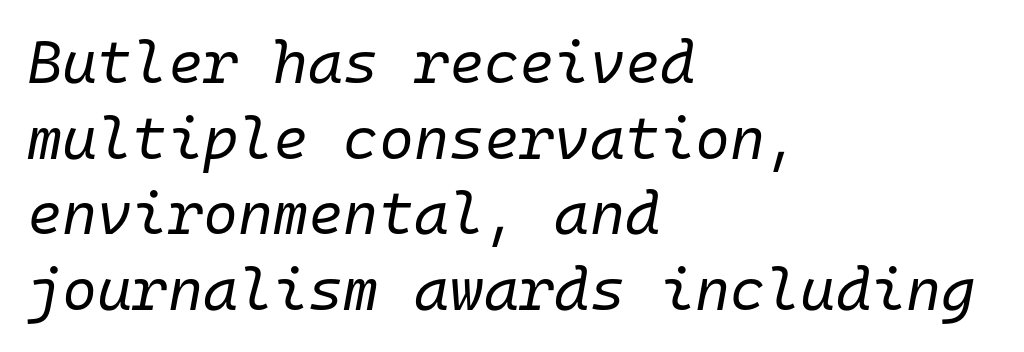
{"italic": "yes", "lean": "right", "slant_degrees": 10, "bold": "no", "weight": "regular", "width": "normal", "stroke_contrast": "low", "x_height": "medium", "monospaced": "yes", "underline": "no", "align": "left", "line_spacing": "normal", "line_spacing_ratio": 1.26, "letter_spacing": "normal", "letter_spacing_em": 0.0, "glyph_px": 60}
